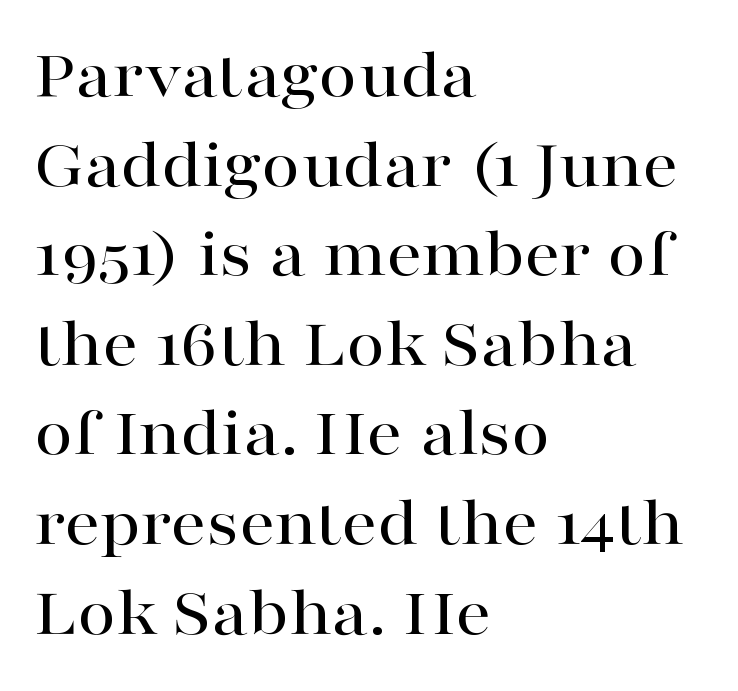
Q: Is the text italic (slanted)? A: No, it is upright.
Q: Is the typeface a serif or a sans-serif typeface? A: Serif.
Q: Is the text underlined? A: No.
Q: How is the paragraph aligned? A: Left-aligned.
Q: Is the spacing between letters normal or unusually wide? A: Normal.
Q: Is the spacing between lines tight, normal or loose? A: Normal.
Q: Width (condensed, normal, or wide)? A: Wide.
Q: Stroke contrast? A: High.
Q: x-height? A: Medium.
Q: Monospaced? A: No.
